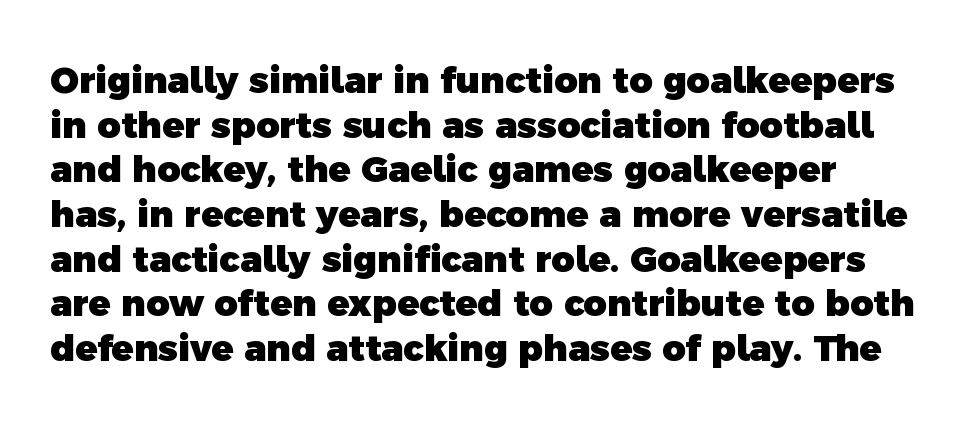
Q: Is the text bold? A: Yes.
Q: Is the typeface a serif or a sans-serif typeface? A: Sans-serif.
Q: Is the text underlined? A: No.
Q: Is the spacing between letters normal or unusually wide? A: Normal.
Q: Width (condensed, normal, or wide)? A: Normal.
Q: x-height? A: Medium.
Q: Monospaced? A: No.
